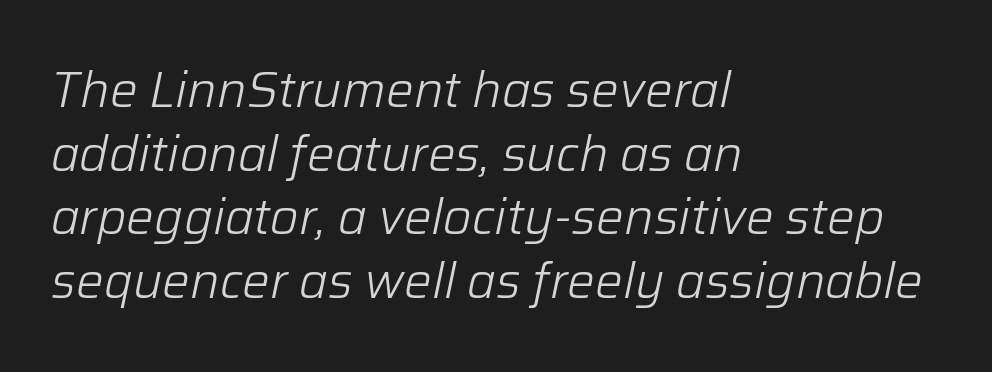
The image shows 49 px light type, italic (leaning right); set left-aligned, normal line spacing (1.3x), normal letter spacing, not underlined; low stroke contrast and a medium x-height.
